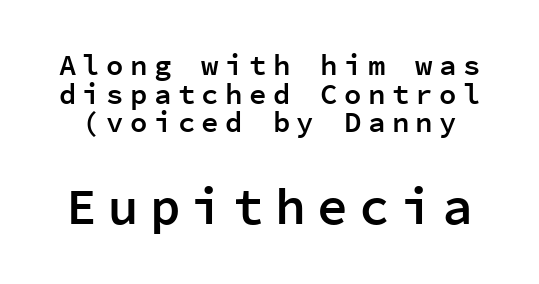
The passage shown is semibold, sitting just below true bold. The foot of each line stays bare and open. Regarding serifs, this sample does without them. Bigger letters appear in the bottom chunk; the top chunk is reduced. Each letter, wide or thin by design, is forced into the same width here. The block of text is dense from top to bottom, with scant space between rows.
